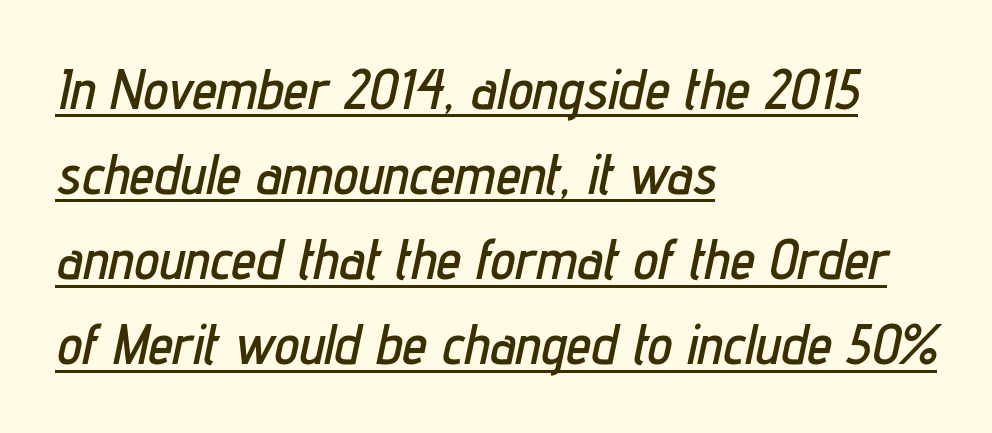
Q: Is the text italic (slanted)? A: Yes, it leans right by about 12 degrees.
Q: Is the text underlined? A: Yes.
Q: How is the paragraph aligned? A: Left-aligned.
Q: Is the spacing between letters normal or unusually wide? A: Normal.
Q: Is the spacing between lines tight, normal or loose? A: Normal.
Q: Width (condensed, normal, or wide)? A: Condensed.
Q: Stroke contrast? A: Low.
Q: x-height? A: Medium.
Q: Monospaced? A: No.
